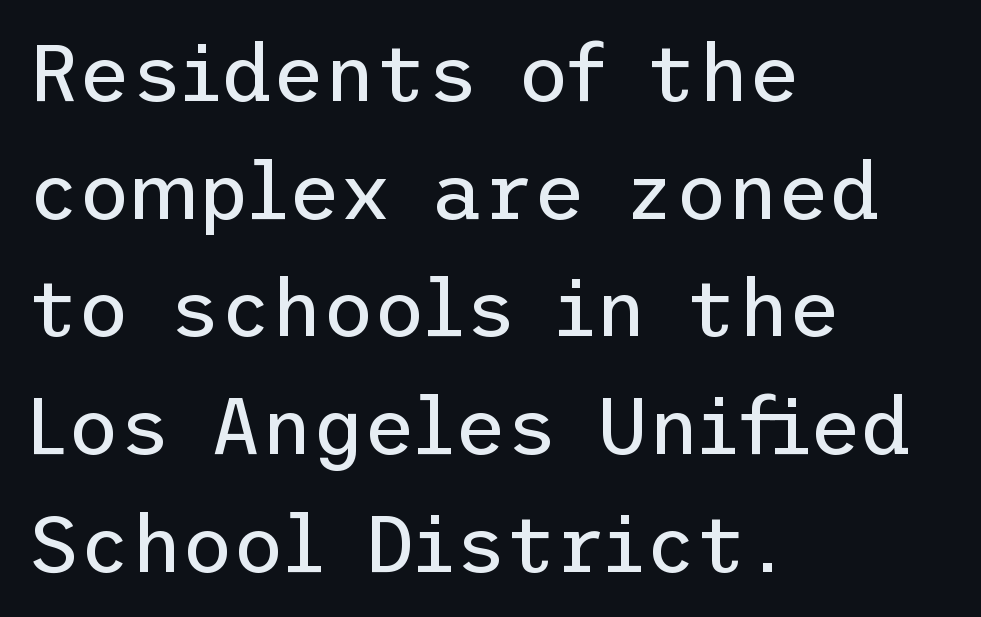
Q: Is the text bold? A: No.
Q: Is the text italic (slanted)? A: No, it is upright.
Q: Is the typeface a serif or a sans-serif typeface? A: Sans-serif.
Q: Is the text underlined? A: No.
Q: How is the paragraph aligned? A: Left-aligned.
Q: Is the spacing between letters normal or unusually wide? A: Normal.
Q: Is the spacing between lines tight, normal or loose? A: Normal.
Q: Width (condensed, normal, or wide)? A: Normal.
Q: Stroke contrast? A: Low.
Q: x-height? A: Medium.
